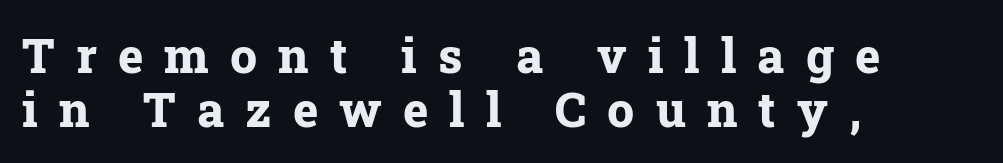
The image shows 48 px bold serif type, upright; set left-aligned, tight line spacing (1.12x), unusually wide letter spacing (+0.44 em), not underlined; low stroke contrast and a medium x-height.
